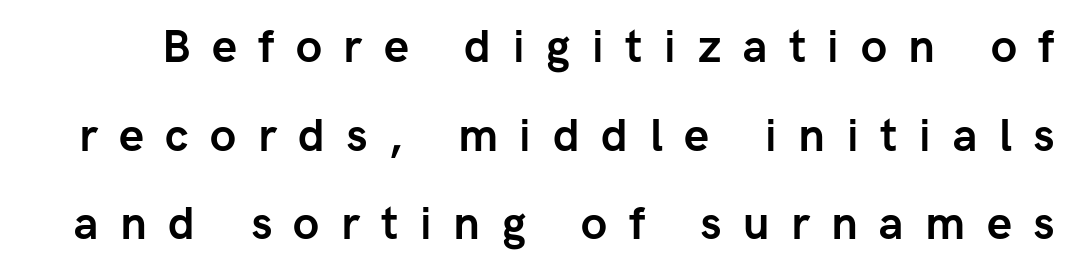
The glyphs are unaccompanied by any horizontal stroke below them. Does extra space separate the letters? Yes, quite a lot of it. Here the designer chose a conventional face with non-uniform glyph widths. The letters stand straight up with perfectly vertical stems.
